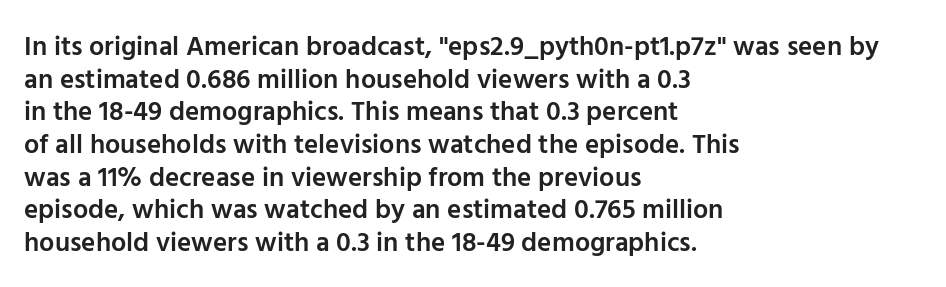
The rendering uses a semibold face; strokes are thickened but not to full bold. Inter-character spacing is left at the font's built-in metrics. Quick note: not italic, upright. Which margin do the lines hug? The left one — the right edge is uneven.
